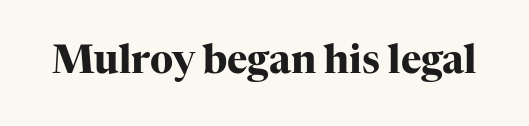
Plenty of ink on the page — the face is bold. Classification — serif. Students, note that the glyphs here touch the page at normal intervals. The passage shown is typed in a proportional face where columns would drift. This rendering features lettering with no underline.
